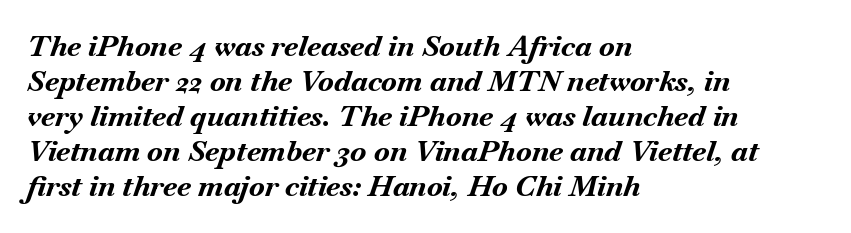
These lines carry a lot of weight — the face is fully bold. Varying glyph widths throughout — classic text-font behaviour. Tall strokes in this sample are angled rather than plumb. The area under the type is left untouched. Visually the block forms a straight wall on the left and a jagged coastline on the right.
